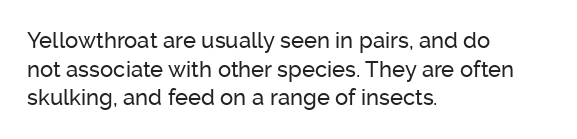
{"italic": "no", "underline": "no", "align": "left", "line_spacing": "normal", "line_spacing_ratio": 1.3, "letter_spacing": "normal", "letter_spacing_em": 0.0, "glyph_px": 22}
